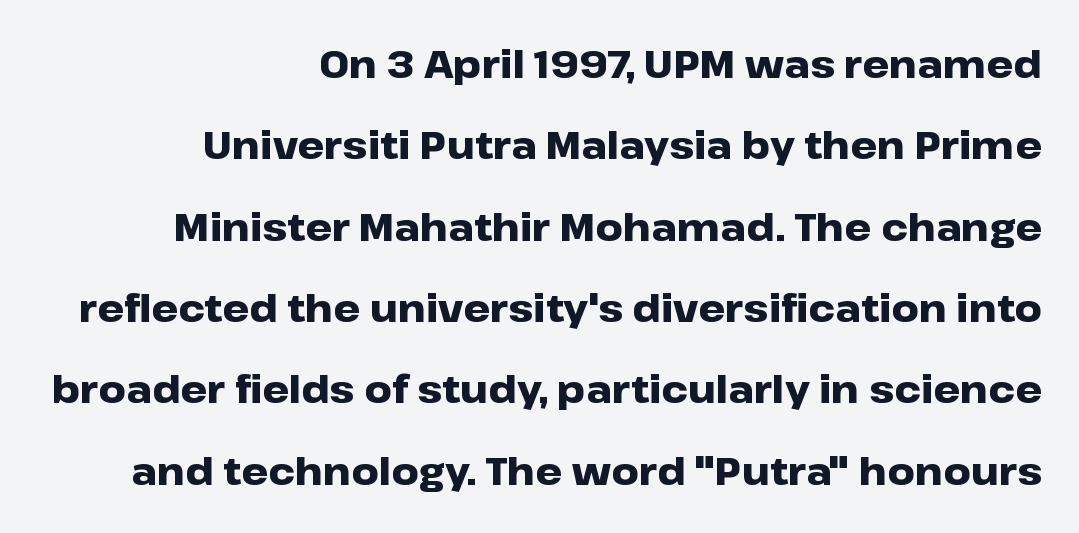
{"serif": "no", "italic": "no", "bold": "yes", "weight": "heavy", "width": "wide", "stroke_contrast": "low", "x_height": "medium", "monospaced": "no", "underline": "no", "align": "right", "line_spacing": "loose", "line_spacing_ratio": 2.14, "letter_spacing": "normal", "letter_spacing_em": 0.0, "glyph_px": 38}
